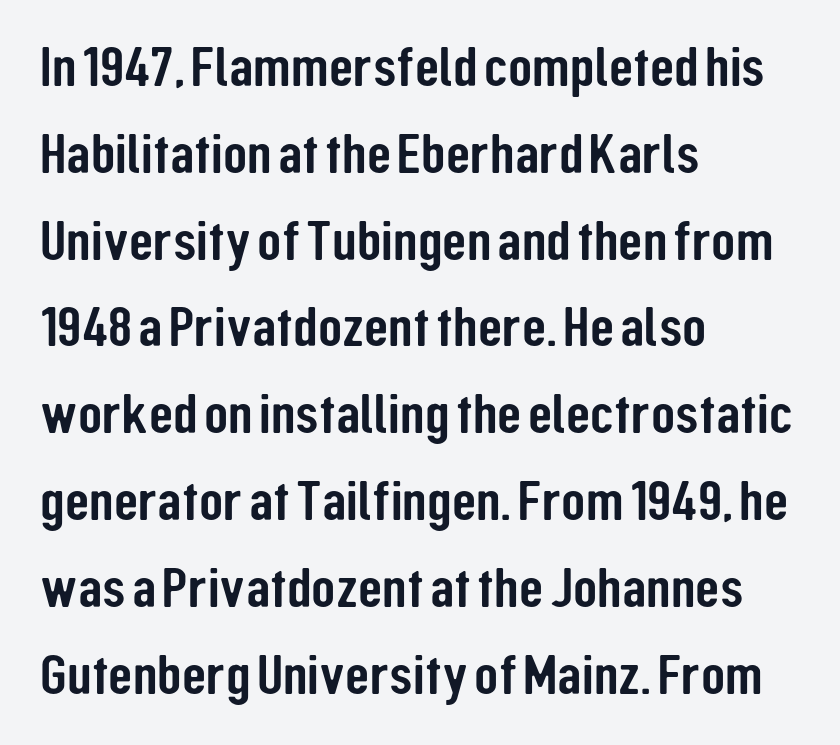
Q: Is the text italic (slanted)? A: No, it is upright.
Q: Is the typeface a serif or a sans-serif typeface? A: Sans-serif.
Q: Is the text underlined? A: No.
Q: How is the paragraph aligned? A: Left-aligned.
Q: Is the spacing between letters normal or unusually wide? A: Normal.
Q: Is the spacing between lines tight, normal or loose? A: Normal.
Q: Width (condensed, normal, or wide)? A: Condensed.
Q: Stroke contrast? A: Low.
Q: x-height? A: Medium.
Q: Monospaced? A: No.
